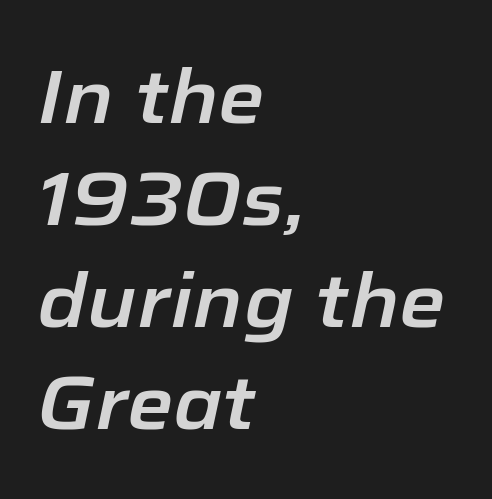
The text block is weighted toward the left margin, trailing off unevenly rightward. The specimen reads as italic at a glance. Spacing verdict: proportional, widths tailored to each character. Inter-character spacing is left at the font's built-in metrics. The rendering uses a moderate line-height, typical for paragraphs. No word sits above an underline.
